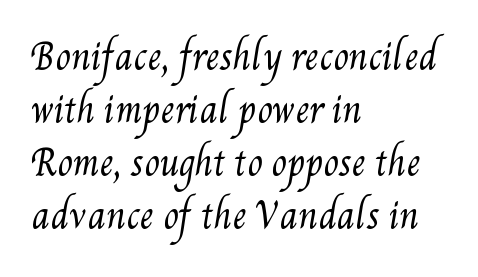
{"bold": "no", "weight": "regular", "width": "condensed", "stroke_contrast": "medium", "x_height": "small", "monospaced": "no", "underline": "no", "align": "left", "line_spacing": "normal", "line_spacing_ratio": 1.51, "letter_spacing": "normal", "letter_spacing_em": 0.0, "glyph_px": 35}
